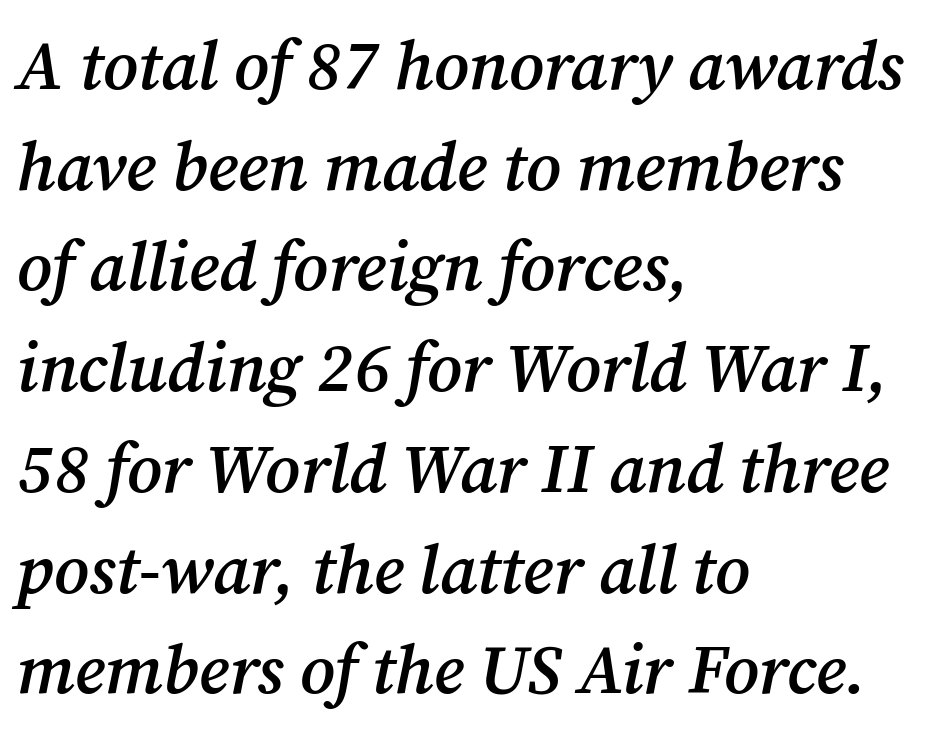
Q: Is the text bold? A: Semi-bold.
Q: Is the text italic (slanted)? A: Yes, it leans right by about 12 degrees.
Q: Is the typeface a serif or a sans-serif typeface? A: Serif.
Q: Is the text underlined? A: No.
Q: How is the paragraph aligned? A: Left-aligned.
Q: Is the spacing between letters normal or unusually wide? A: Normal.
Q: Is the spacing between lines tight, normal or loose? A: Normal.
Q: Width (condensed, normal, or wide)? A: Normal.
Q: Stroke contrast? A: Medium.
Q: x-height? A: Medium.
Q: Monospaced? A: No.
